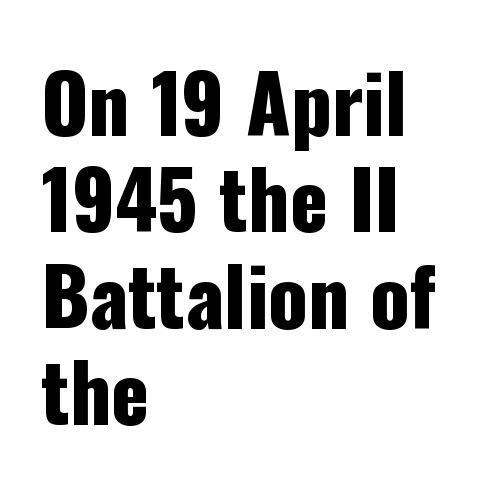
The image shows 79 px condensed sans-serif type, upright; set left-aligned, line spacing 1.22x, normal letter spacing, not underlined; low stroke contrast and a medium x-height.
